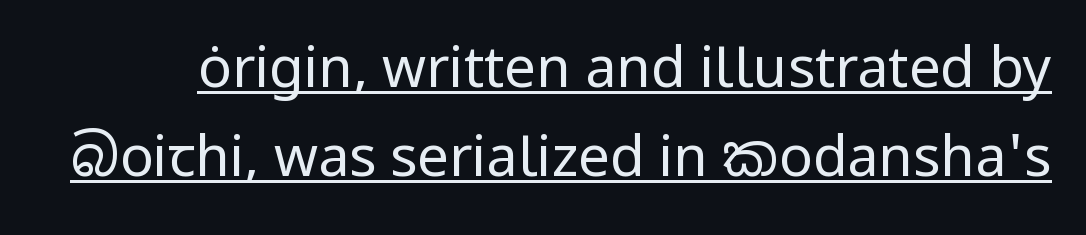
The image shows 56 px regular-weight sans-serif type, upright; set normal line spacing (1.59x), normal letter spacing, underlined; low stroke contrast and a medium x-height.
